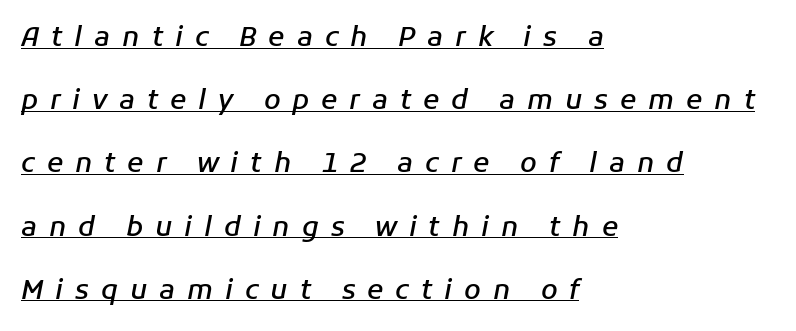
Students, observe: this is what heavily led, spacious text looks like. These lines were composed using italics. Horizontally, the lines are justified to the leading edge only. What weight is shown? A semibold, between regular and bold. A typographer would call this underscored text. Characters follow at a spacing far wider than the type designer built in.
